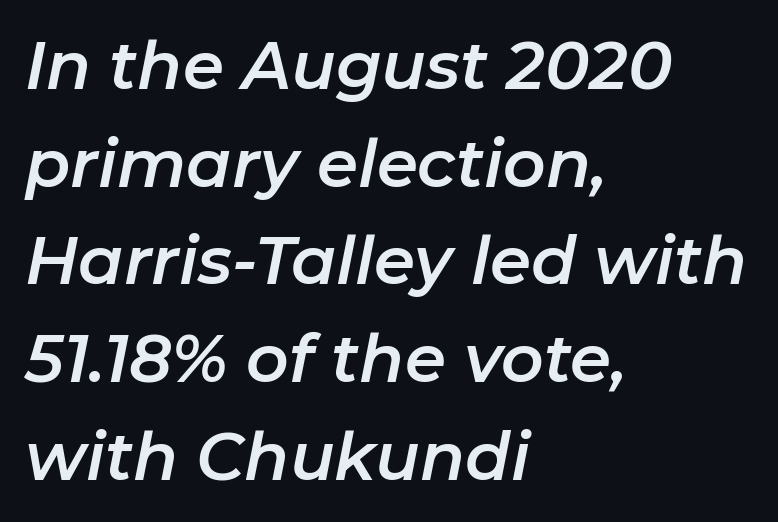
The image shows 66 px text type, italic (leaning right); set left-aligned, normal line spacing (1.48x), normal letter spacing, not underlined; low stroke contrast and a medium x-height.
